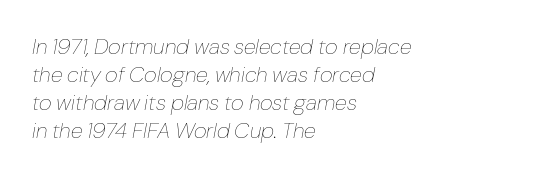
Reading down the column, the eye jumps a familiar distance to each next line. Which margin do the lines hug? The left one — the right edge is uneven. Compared with typical body copy, the letter spacing here is the same. Lines of text with bare space underneath. Vertical stems look standard width or narrower in stroke.
